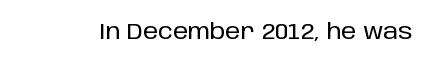
Tall strokes in this sample are plumb rather than angled. Short note: letters normally spaced. Lines of text with bare space underneath.
